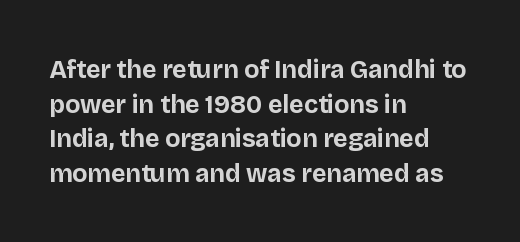
Q: Is the text bold? A: Yes.
Q: Is the text italic (slanted)? A: No, it is upright.
Q: Is the text underlined? A: No.
Q: How is the paragraph aligned? A: Left-aligned.
Q: Is the spacing between letters normal or unusually wide? A: Normal.
Q: Is the spacing between lines tight, normal or loose? A: Normal.
